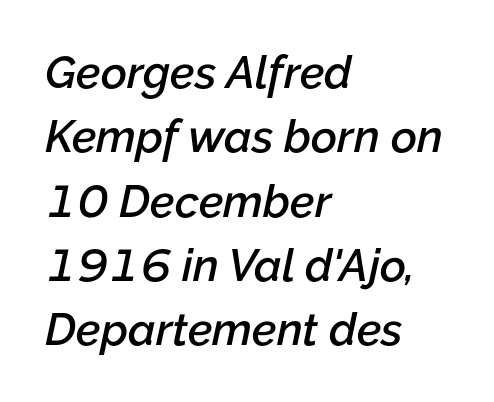
{"italic": "yes", "lean": "right", "slant_degrees": 12, "bold": "semi", "weight": "semibold", "width": "normal", "stroke_contrast": "low", "x_height": "medium", "monospaced": "no", "underline": "no", "align": "left", "line_spacing": "normal", "line_spacing_ratio": 1.43, "letter_spacing": "normal", "letter_spacing_em": 0.0, "glyph_px": 45}
